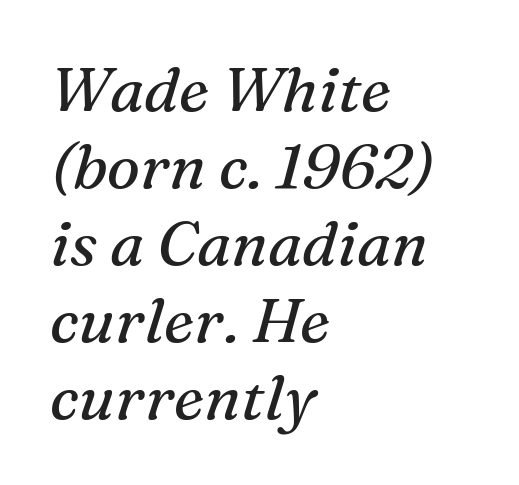
Q: Is the text bold? A: No.
Q: Is the text italic (slanted)? A: Yes, it leans right by about 16 degrees.
Q: Is the typeface a serif or a sans-serif typeface? A: Serif.
Q: Is the text underlined? A: No.
Q: How is the paragraph aligned? A: Left-aligned.
Q: Is the spacing between letters normal or unusually wide? A: Normal.
Q: Width (condensed, normal, or wide)? A: Normal.
Q: Stroke contrast? A: Medium.
Q: x-height? A: Medium.
Q: Monospaced? A: No.
